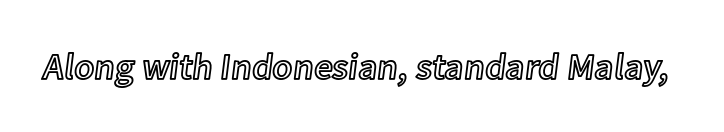
The image shows 37 px text type; set normal letter spacing, not underlined; a medium x-height.
